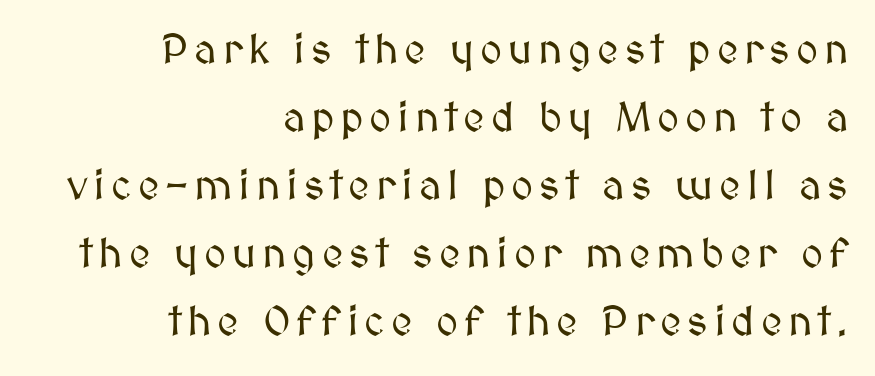
{"italic": "no", "width": "normal", "stroke_contrast": "medium", "x_height": "medium", "monospaced": "no", "underline": "no", "align": "right", "line_spacing": "normal", "line_spacing_ratio": 1.62, "glyph_px": 42}
